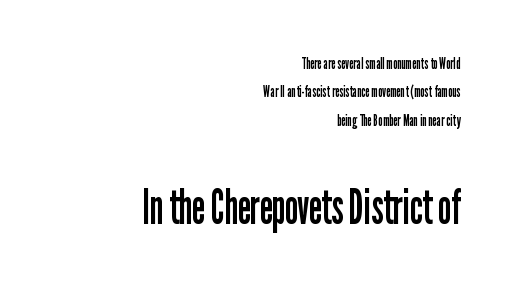
The setting favours the right margin, as signatures and pull-quotes sometimes do. Posture: upright roman. This is sans-serif lettering, the kind often seen on screens and signage. Spacing verdict: proportional, widths tailored to each character.
